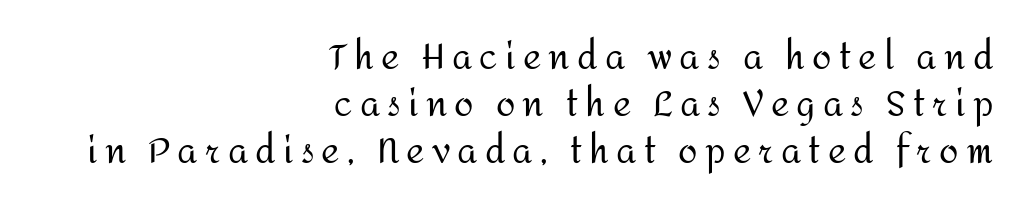
How would I describe the line gaps? Plain and ordinary. Words appear elongated and porous because spacing is wide. The letters stand upright; this is a roman face. On a weight scale, this lands at 450 or below.
